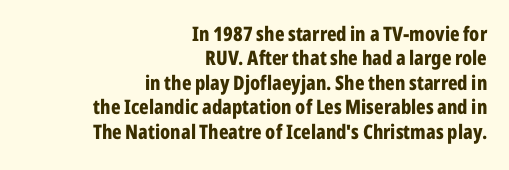
No extra tracking has been applied to these lines. Ascenders rise straight up at ninety degrees. A flush-right, rag-left setting is used for this passage. The font is running at its bold setting.
